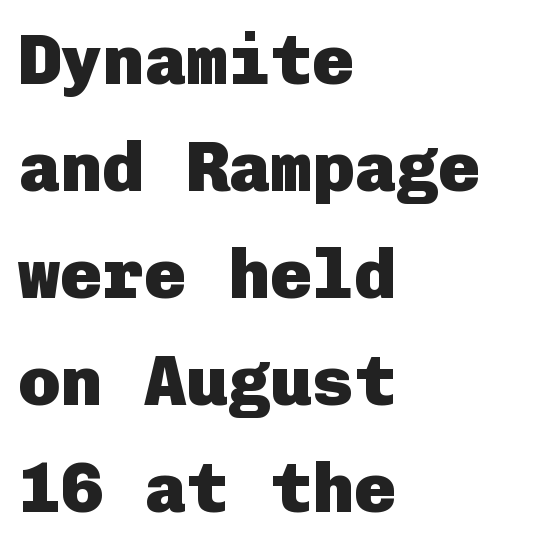
The image shows 70 px heavy sans-serif type, upright; set left-aligned, normal line spacing (1.53x), normal letter spacing, not underlined; low stroke contrast and a medium x-height.
